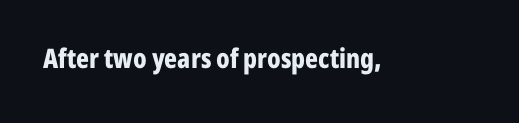
What stands out about the letter spacing? Nothing — it is the standard amount. No italicization has been applied; the sample stays upright. The gap between lines stays unmarked. Thick stems and heavy bowls — unmistakably bold.
